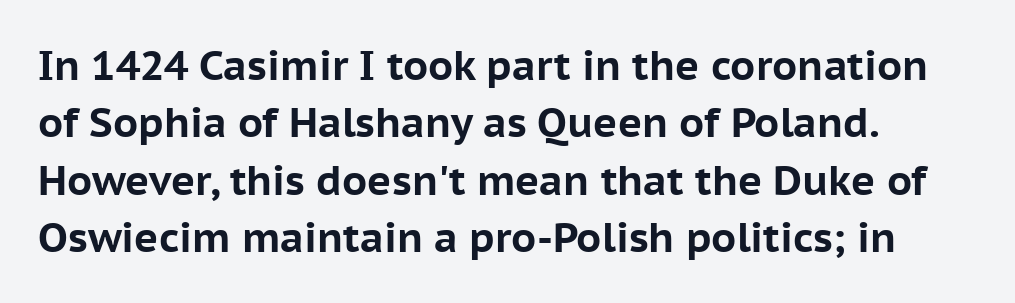
Is this a sans? Yes — the strokes have no serifs. Bold? Absolutely — the strokes are thick and heavy. The horizontal fit of the characters is conventional and even. Is there any slant? The stems are plumb. Proportional: the letters do not fall into vertical columns.
